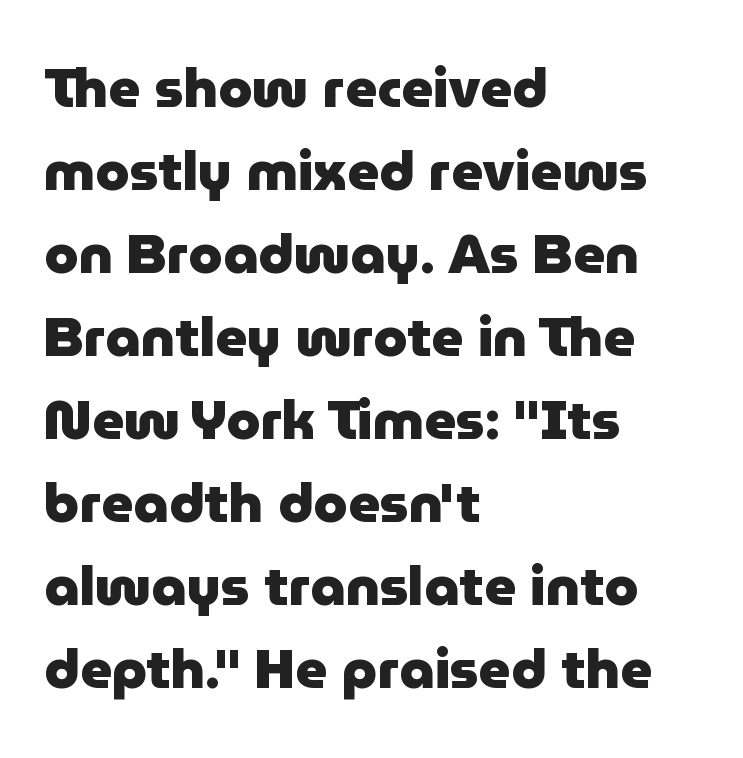
{"serif": "no", "italic": "no", "bold": "yes", "weight": "heavy", "width": "normal", "stroke_contrast": "low", "x_height": "medium", "monospaced": "no", "underline": "no", "align": "left", "line_spacing": "normal", "line_spacing_ratio": 1.51, "letter_spacing": "normal", "letter_spacing_em": 0.0, "glyph_px": 55}
